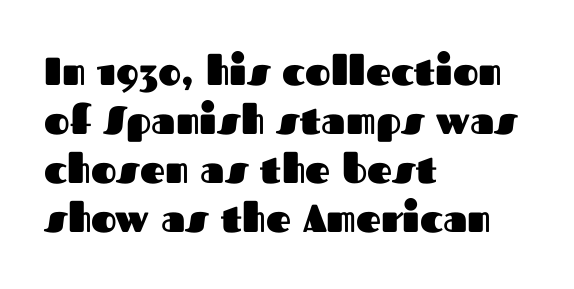
Honestly, the row spacing looks completely unremarkable. The specimen reads as upright at a glance. These lines keep a tight, regular rhythm from letter to letter. The glyphs in this specimen are sans serif. Underline: absent. This sample has the flowing, uneven cadence of proportional lettering.
